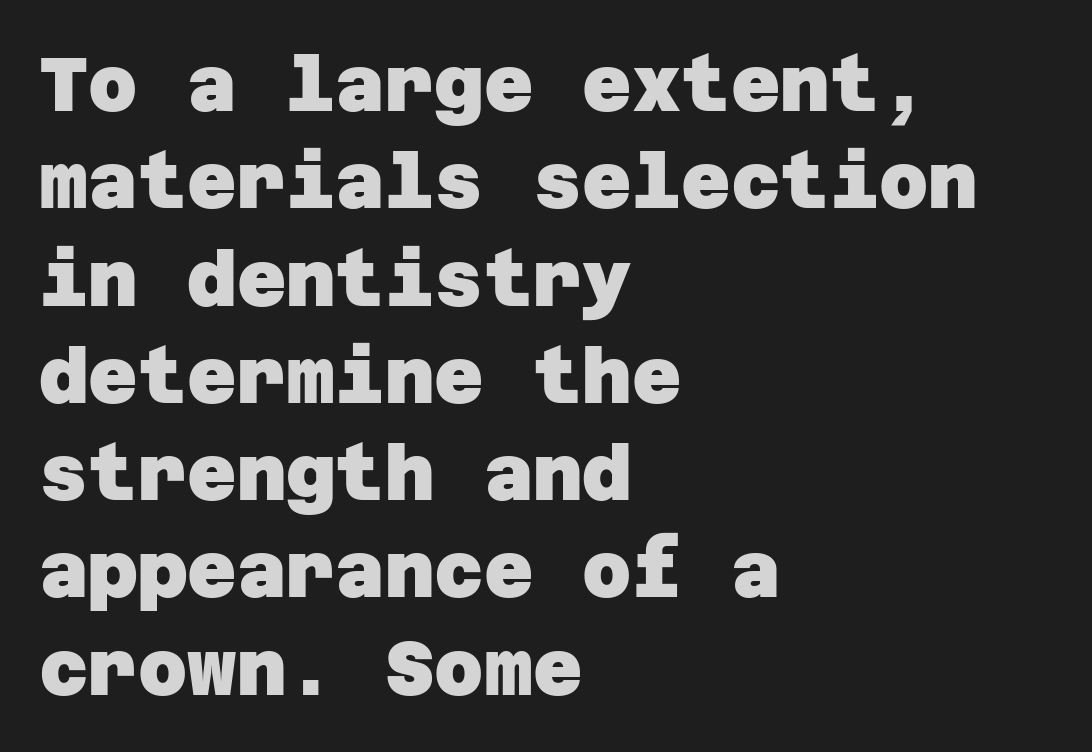
Q: Is the text bold? A: Yes.
Q: Is the typeface a serif or a sans-serif typeface? A: Sans-serif.
Q: Is the text underlined? A: No.
Q: How is the paragraph aligned? A: Left-aligned.
Q: Is the spacing between letters normal or unusually wide? A: Normal.
Q: Is the spacing between lines tight, normal or loose? A: Normal.
Q: Width (condensed, normal, or wide)? A: Normal.
Q: Stroke contrast? A: Low.
Q: x-height? A: Large.
